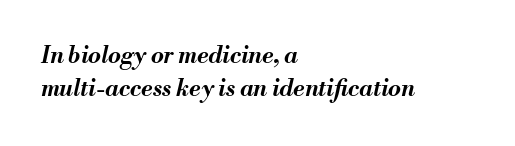
Bare-footed words on every line. One glance says typical: line gaps are just what's usual. Typographic density is high because the face is bold. Horizontal alignment here is leftward, the default for most running prose.
